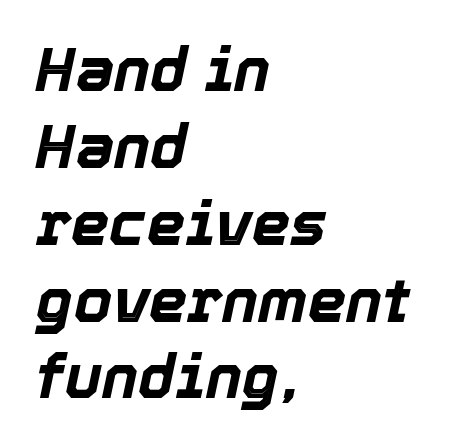
Q: Is the text bold? A: Yes.
Q: Is the text italic (slanted)? A: Yes, it leans right by about 12 degrees.
Q: Is the text underlined? A: No.
Q: How is the paragraph aligned? A: Left-aligned.
Q: Is the spacing between letters normal or unusually wide? A: Normal.
Q: Is the spacing between lines tight, normal or loose? A: Normal.
Q: Width (condensed, normal, or wide)? A: Normal.
Q: x-height? A: Medium.
Q: Monospaced? A: No.
